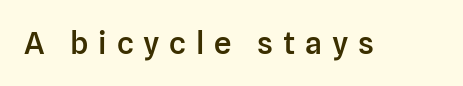
This sample has the flowing, uneven cadence of proportional lettering. A fair bit of extra ink — the face is semibold, not bold. Characters remain perfectly vertical along every line. Grotesque or geometric, the face here clearly has no serifs.
